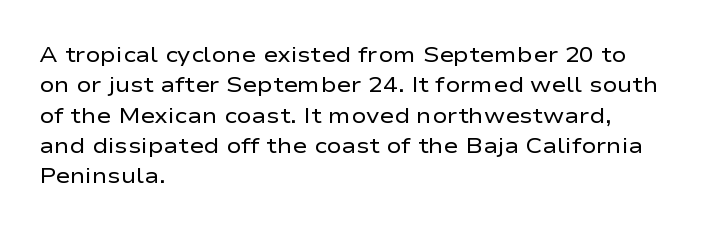
A quiet, ordinary-to-light weight characterises the typeface. The text block is weighted toward the left margin, trailing off unevenly rightward. This rendering leaves character spacing at its baseline value. Characters remain perfectly vertical along every line. The strip under each line holds only bare page.
